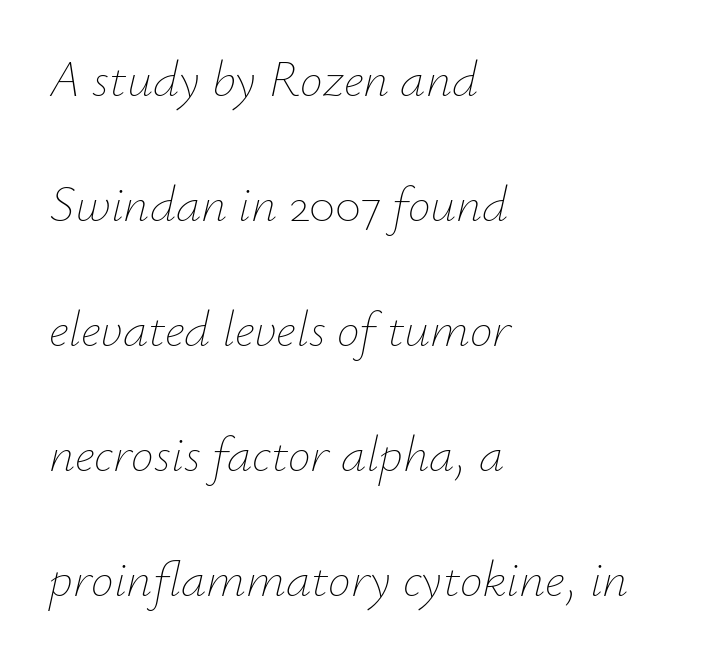
Counters stay open thanks to moderate or lighter strokes. Here the glyphs are tracked normally, forming tight word shapes. Any mark beneath the type? The region is blank. The line-height multiplier appears high, well above default. Does the lettering tilt? It does — this is italic. Proportional: the letters do not fall into vertical columns.
